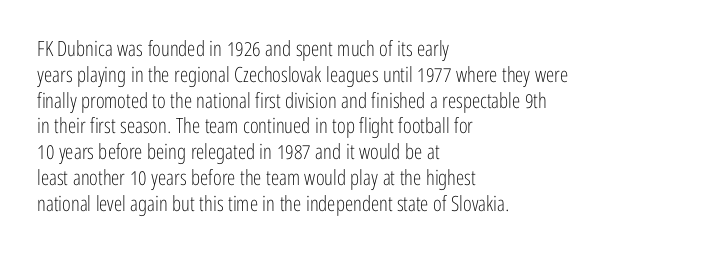
{"italic": "no", "bold": "no", "underline": "no", "align": "left", "line_spacing_ratio": 1.23, "letter_spacing": "normal", "letter_spacing_em": 0.0, "glyph_px": 21}
